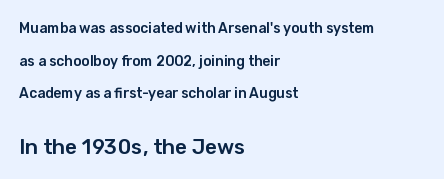
The baseline area is clear. Visually, the bottom section dominates because its glyphs are scaled up. Rows of type keep a wide berth in the vertical direction. Between one letter and the next there's only the usual sliver of space. Casual observation: everything's shoved over to the left. Every character sits straight up, as roman type does.
